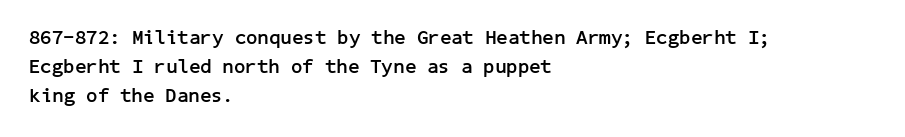
{"italic": "no", "bold": "yes", "underline": "no", "align": "left", "line_spacing": "normal", "line_spacing_ratio": 1.46, "letter_spacing": "normal", "letter_spacing_em": 0.0, "glyph_px": 20}
